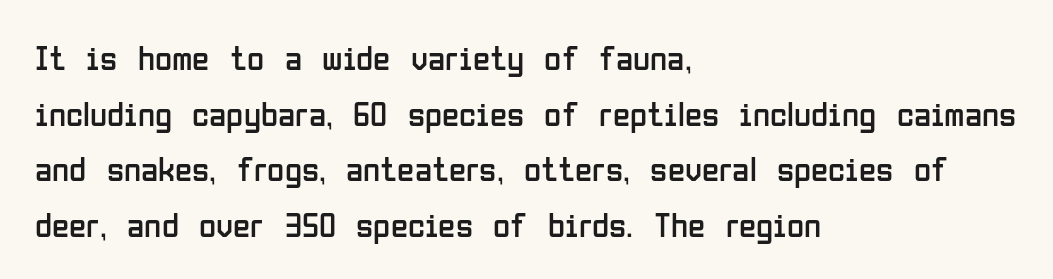
The image shows 35 px regular-weight, condensed sans-serif type, upright; set left-aligned, normal line spacing (1.59x), normal letter spacing, not underlined; low stroke contrast and a medium x-height.
